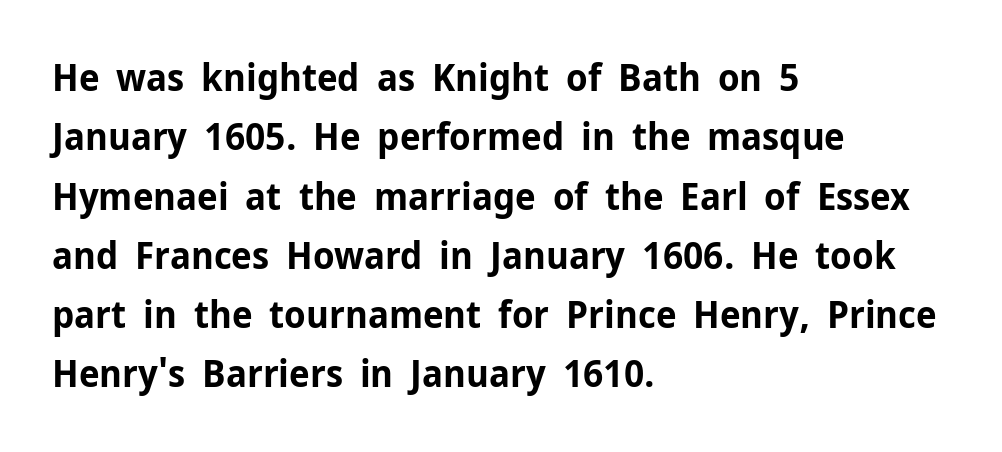
{"serif": "no", "italic": "no", "bold": "yes", "weight": "bold", "width": "normal", "stroke_contrast": "low", "x_height": "medium", "monospaced": "no", "underline": "no", "align": "left", "line_spacing": "normal", "line_spacing_ratio": 1.56, "letter_spacing": "normal", "letter_spacing_em": 0.0, "glyph_px": 38}
